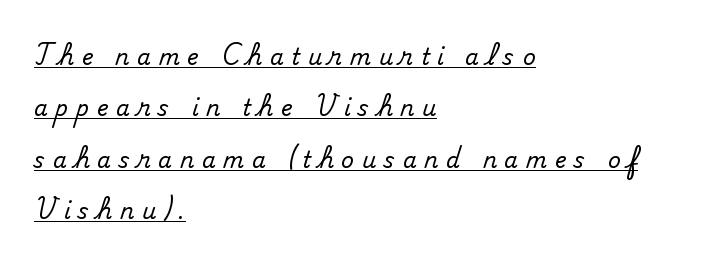
The image shows 22 px text type; set left-aligned, loose line spacing (2.33x), unusually wide letter spacing (+0.35 em), underlined.
